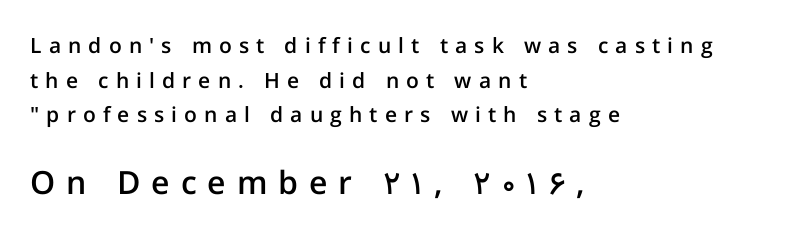
Q: Is the text bold? A: Semi-bold.
Q: Is the text italic (slanted)? A: No, it is upright.
Q: Is the typeface a serif or a sans-serif typeface? A: Sans-serif.
Q: Is the text underlined? A: No.
Q: How is the paragraph aligned? A: Left-aligned.
Q: Is the spacing between letters normal or unusually wide? A: Unusually wide.
Q: Is the spacing between lines tight, normal or loose? A: Normal.
Q: Which block of text is set in a larger size, the first (top) or the second (bottom)? A: The second (bottom) one.
Q: Width (condensed, normal, or wide)? A: Normal.
Q: Stroke contrast? A: Low.
Q: x-height? A: Medium.
Q: Monospaced? A: No.
